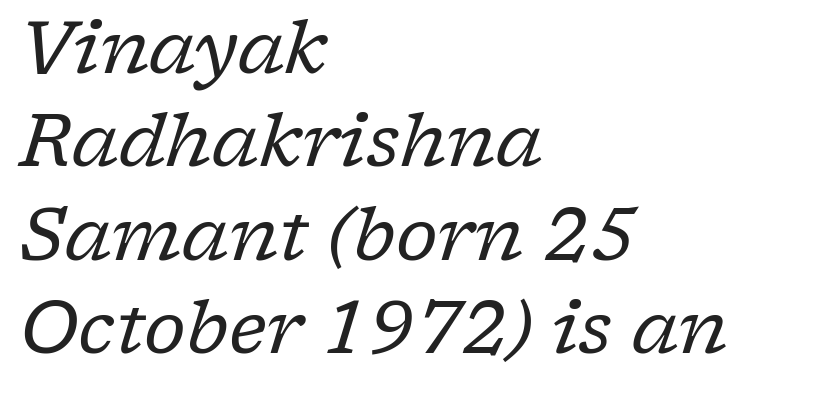
Q: Is the text bold? A: No.
Q: Is the text italic (slanted)? A: Yes, it leans right by about 17 degrees.
Q: Is the typeface a serif or a sans-serif typeface? A: Serif.
Q: Is the text underlined? A: No.
Q: How is the paragraph aligned? A: Left-aligned.
Q: Is the spacing between letters normal or unusually wide? A: Normal.
Q: Is the spacing between lines tight, normal or loose? A: Normal.
Q: Width (condensed, normal, or wide)? A: Normal.
Q: Stroke contrast? A: Low.
Q: x-height? A: Medium.
Q: Monospaced? A: No.
